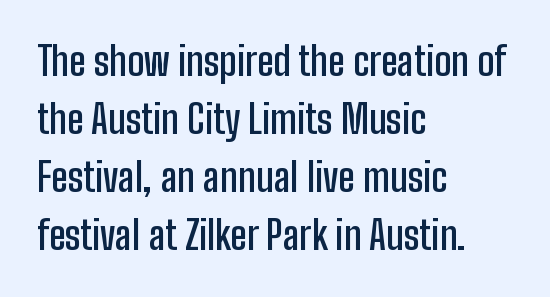
The compositor pushed each line to the left boundary. A bit beefed up — I'd call it semibold rather than bold. The typeface chosen for these lines omits serifs. The words here are not underlined. Baseline-to-baseline distance is the conventional proportion of letter height. The face used here is proportionally spaced, like ordinary book or web type.
